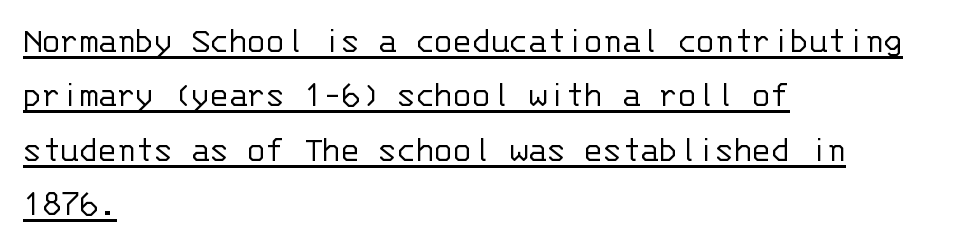
Q: Is the text bold? A: No.
Q: Is the text italic (slanted)? A: No, it is upright.
Q: Is the typeface a serif or a sans-serif typeface? A: Sans-serif.
Q: Is the text underlined? A: Yes.
Q: How is the paragraph aligned? A: Left-aligned.
Q: Is the spacing between letters normal or unusually wide? A: Normal.
Q: Is the spacing between lines tight, normal or loose? A: Normal.
Q: Width (condensed, normal, or wide)? A: Normal.
Q: Stroke contrast? A: Low.
Q: x-height? A: Large.
Q: Monospaced? A: Yes.
